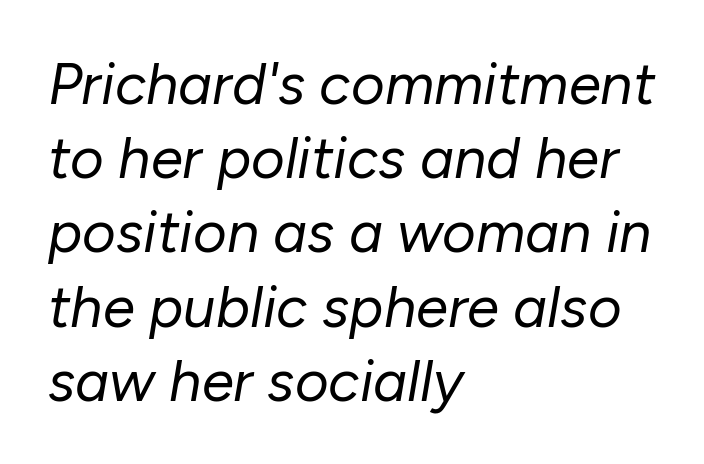
Q: Is the text bold? A: No.
Q: Is the text italic (slanted)? A: Yes, it leans right by about 10 degrees.
Q: Is the text underlined? A: No.
Q: How is the paragraph aligned? A: Left-aligned.
Q: Is the spacing between letters normal or unusually wide? A: Normal.
Q: Is the spacing between lines tight, normal or loose? A: Normal.
Q: Width (condensed, normal, or wide)? A: Normal.
Q: Stroke contrast? A: Low.
Q: x-height? A: Medium.
Q: Monospaced? A: No.
